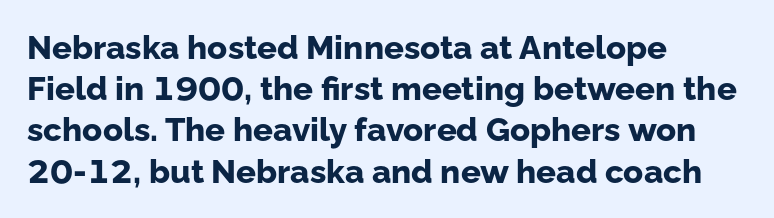
Q: Is the text bold? A: Yes.
Q: Is the text italic (slanted)? A: No, it is upright.
Q: Is the typeface a serif or a sans-serif typeface? A: Sans-serif.
Q: Is the text underlined? A: No.
Q: How is the paragraph aligned? A: Left-aligned.
Q: Is the spacing between letters normal or unusually wide? A: Normal.
Q: Is the spacing between lines tight, normal or loose? A: Normal.
Q: Width (condensed, normal, or wide)? A: Normal.
Q: Stroke contrast? A: Low.
Q: x-height? A: Medium.
Q: Monospaced? A: No.
